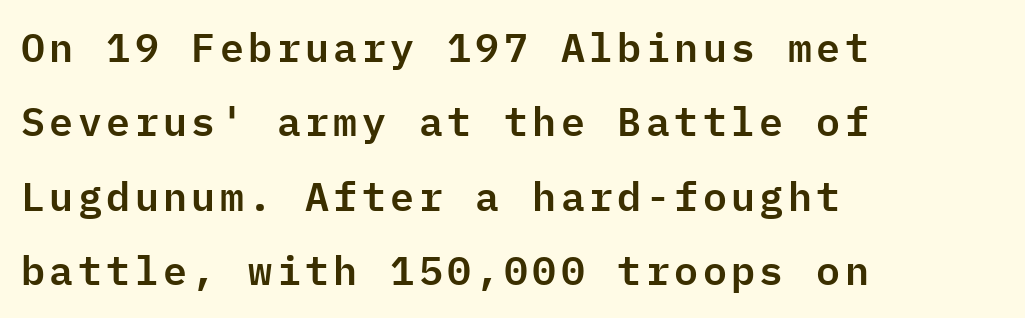
The image shows 40 px sans-serif type, upright, monospaced; set left-aligned, line spacing 1.86x, not underlined; low stroke contrast and a medium x-height.
